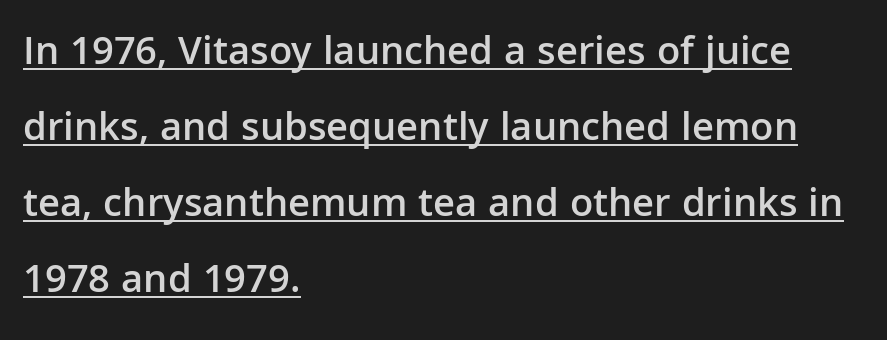
{"serif": "no", "italic": "no", "bold": "semi", "weight": "semibold", "width": "normal", "stroke_contrast": "low", "x_height": "medium", "monospaced": "no", "underline": "yes", "align": "left", "line_spacing_ratio": 1.85, "letter_spacing": "normal", "letter_spacing_em": 0.0, "glyph_px": 41}
